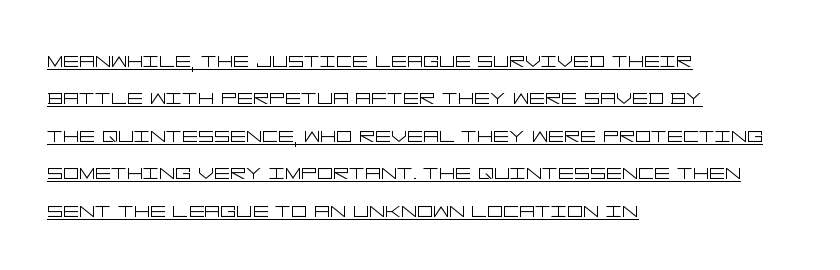
Q: Is the text bold? A: No.
Q: Is the text italic (slanted)? A: No, it is upright.
Q: Is the text underlined? A: Yes.
Q: How is the paragraph aligned? A: Left-aligned.
Q: Is the spacing between letters normal or unusually wide? A: Normal.
Q: Is the spacing between lines tight, normal or loose? A: Normal.
